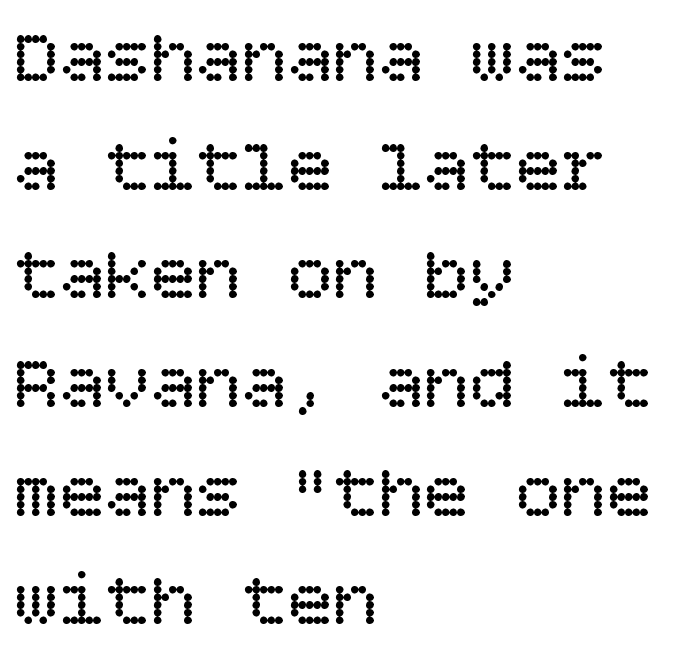
{"italic": "no", "bold": "no", "weight": "regular", "width": "normal", "stroke_contrast": "low", "x_height": "large", "underline": "no", "align": "left", "line_spacing": "normal", "line_spacing_ratio": 1.43, "letter_spacing": "normal", "letter_spacing_em": 0.0, "glyph_px": 76}
